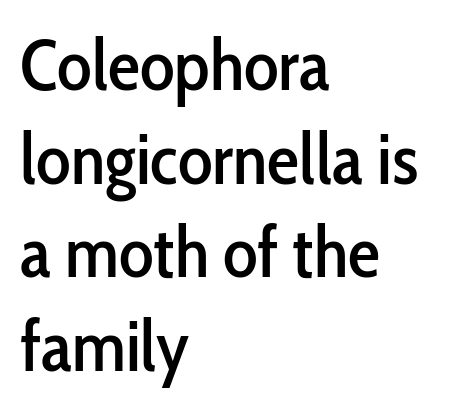
Q: Is the text italic (slanted)? A: No, it is upright.
Q: Is the typeface a serif or a sans-serif typeface? A: Sans-serif.
Q: Is the text underlined? A: No.
Q: How is the paragraph aligned? A: Left-aligned.
Q: Is the spacing between letters normal or unusually wide? A: Normal.
Q: Is the spacing between lines tight, normal or loose? A: Normal.
Q: Width (condensed, normal, or wide)? A: Condensed.
Q: Stroke contrast? A: Low.
Q: x-height? A: Medium.
Q: Monospaced? A: No.
